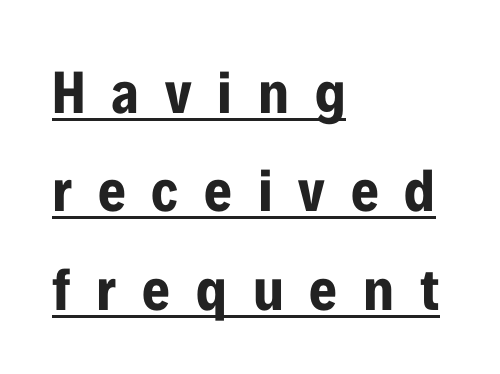
The image shows 60 px bold, condensed sans-serif type, upright; set left-aligned, normal line spacing (1.64x), unusually wide letter spacing (+0.43 em), underlined; low stroke contrast and a medium x-height.
